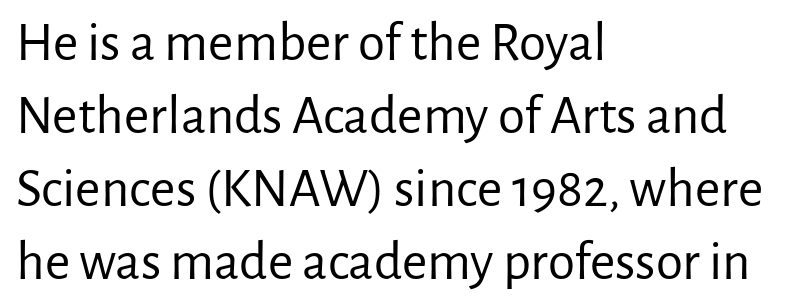
Q: Is the text bold? A: No.
Q: Is the text italic (slanted)? A: No, it is upright.
Q: Is the typeface a serif or a sans-serif typeface? A: Sans-serif.
Q: Is the text underlined? A: No.
Q: How is the paragraph aligned? A: Left-aligned.
Q: Is the spacing between letters normal or unusually wide? A: Normal.
Q: Is the spacing between lines tight, normal or loose? A: Normal.
Q: Width (condensed, normal, or wide)? A: Normal.
Q: Stroke contrast? A: Low.
Q: x-height? A: Medium.
Q: Monospaced? A: No.
